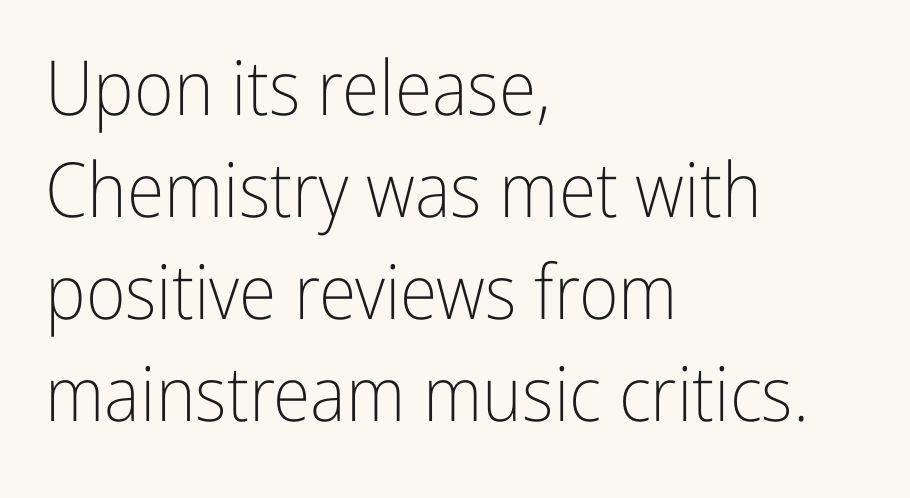
The image shows 76 px light, condensed sans-serif type, upright; set left-aligned, normal line spacing (1.34x), normal letter spacing, not underlined; low stroke contrast and a medium x-height.
